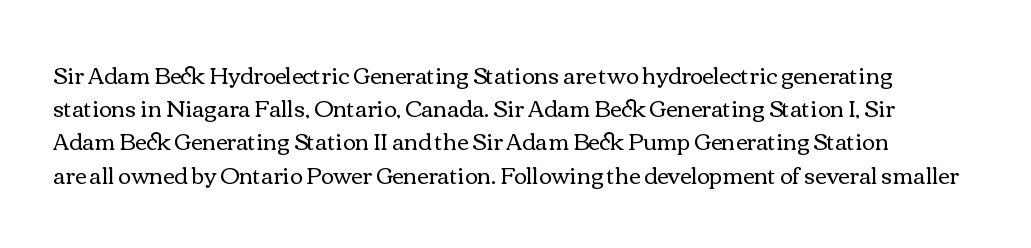
Q: Is the text bold? A: No.
Q: Is the text italic (slanted)? A: No, it is upright.
Q: Is the text underlined? A: No.
Q: Is the spacing between letters normal or unusually wide? A: Normal.
Q: Is the spacing between lines tight, normal or loose? A: Normal.
